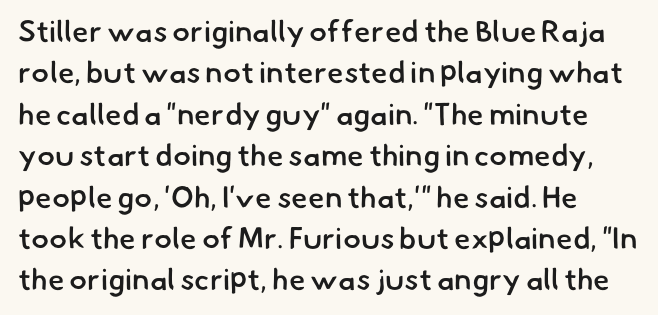
{"serif": "no", "bold": "semi", "weight": "semibold", "width": "normal", "stroke_contrast": "low", "x_height": "small", "monospaced": "no", "underline": "no", "line_spacing": "normal", "line_spacing_ratio": 1.38, "letter_spacing": "normal", "letter_spacing_em": 0.0, "glyph_px": 30}
